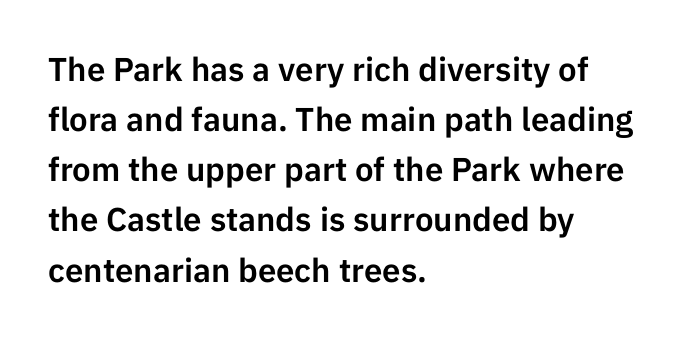
Q: Is the text italic (slanted)? A: No, it is upright.
Q: Is the typeface a serif or a sans-serif typeface? A: Sans-serif.
Q: Is the text underlined? A: No.
Q: How is the paragraph aligned? A: Left-aligned.
Q: Is the spacing between letters normal or unusually wide? A: Normal.
Q: Is the spacing between lines tight, normal or loose? A: Normal.
Q: Width (condensed, normal, or wide)? A: Normal.
Q: Stroke contrast? A: Low.
Q: x-height? A: Medium.
Q: Monospaced? A: No.
